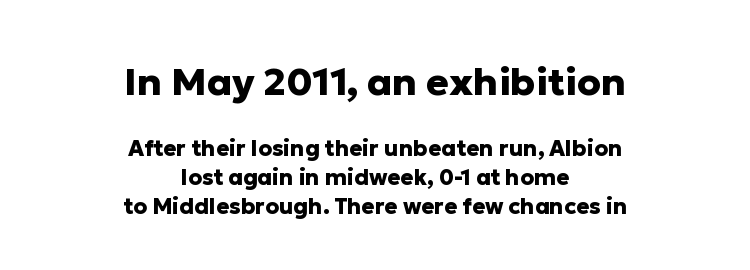
{"serif": "no", "italic": "no", "bold": "yes", "weight": "heavy", "width": "normal", "stroke_contrast": "low", "x_height": "medium", "monospaced": "no", "underline": "no", "align": "center", "line_spacing": "normal", "line_spacing_ratio": 1.32, "letter_spacing": "normal", "letter_spacing_em": 0.0, "larger_block": "first", "size_ratio": 1.73, "glyph_px": 38}
